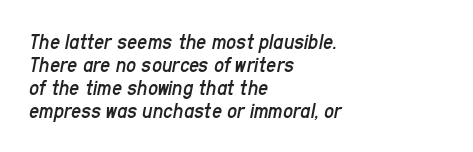
Check under the words: just untouched page. The horizontal fit of the characters is conventional and even. This rendering uses left alignment, leaving the right contour irregular. Rendered with sloped, italic letterforms. Bold? No — there's no thickening of the strokes.
